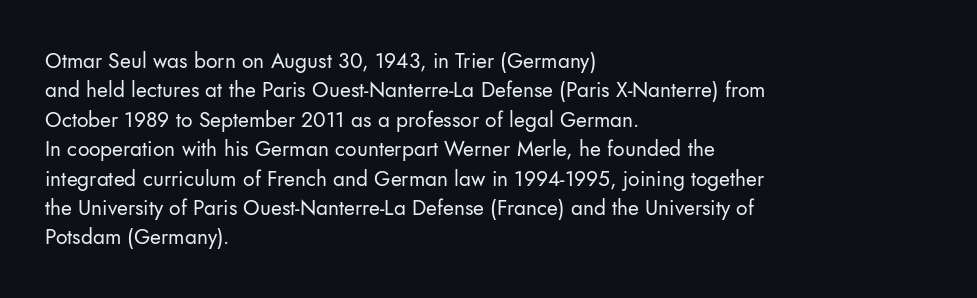
The image shows 21 px text type, upright; set left-aligned, normal line spacing (1.4x), normal letter spacing, not underlined.
